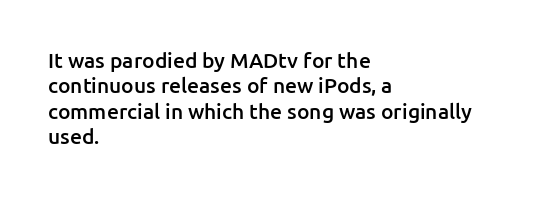
The image shows 21 px text type, upright; set left-aligned, line spacing 1.21x, normal letter spacing, not underlined.
